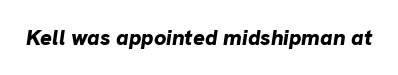
{"italic": "yes", "lean": "right", "slant_degrees": 8, "bold": "yes", "underline": "no", "letter_spacing": "normal", "letter_spacing_em": 0.0, "glyph_px": 22}
